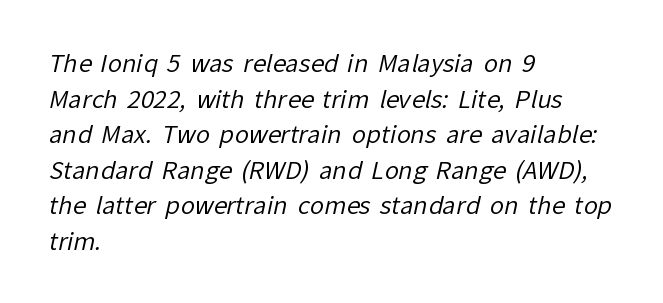
Honestly, the letter spacing is just normal — you wouldn't notice it. Weight: regular or lighter. Casual observation: everything's shoved over to the left. Clear beneath every line of the passage.
